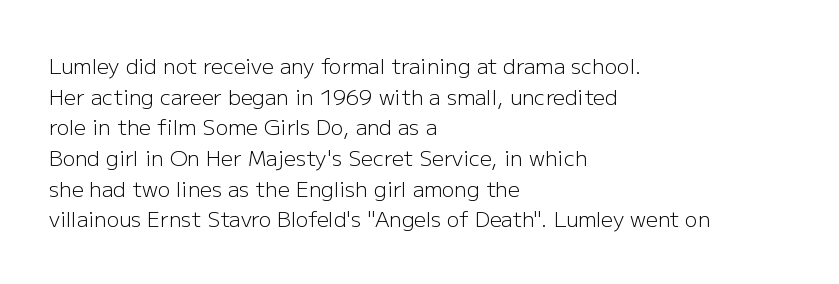
{"italic": "no", "bold": "no", "underline": "no", "align": "left", "line_spacing": "normal", "line_spacing_ratio": 1.46, "letter_spacing": "normal", "letter_spacing_em": 0.0, "glyph_px": 21}
